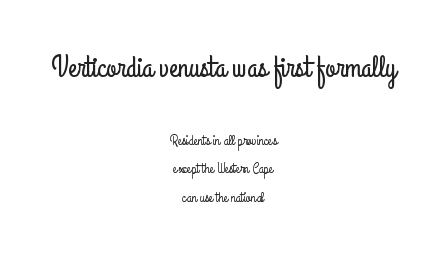
The image shows 30 px condensed sans-serif type; set centered, loose line spacing (2.01x), normal letter spacing, not underlined; the first (top) block is 2.14x larger; low stroke contrast and a small x-height.
